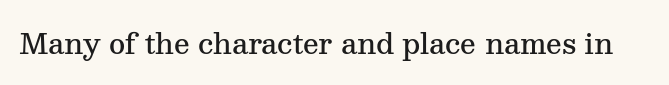
Q: Is the text bold? A: Semi-bold.
Q: Is the text italic (slanted)? A: No, it is upright.
Q: Is the typeface a serif or a sans-serif typeface? A: Serif.
Q: Is the text underlined? A: No.
Q: Is the spacing between letters normal or unusually wide? A: Normal.
Q: Width (condensed, normal, or wide)? A: Normal.
Q: Stroke contrast? A: Medium.
Q: x-height? A: Medium.
Q: Monospaced? A: No.
